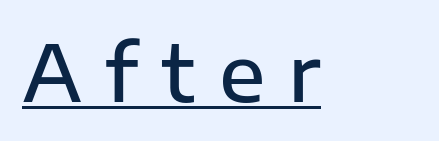
Q: Is the text bold? A: Semi-bold.
Q: Is the text italic (slanted)? A: No, it is upright.
Q: Is the typeface a serif or a sans-serif typeface? A: Sans-serif.
Q: Is the text underlined? A: Yes.
Q: Is the spacing between letters normal or unusually wide? A: Unusually wide.
Q: Width (condensed, normal, or wide)? A: Normal.
Q: Stroke contrast? A: Low.
Q: x-height? A: Medium.
Q: Monospaced? A: No.
